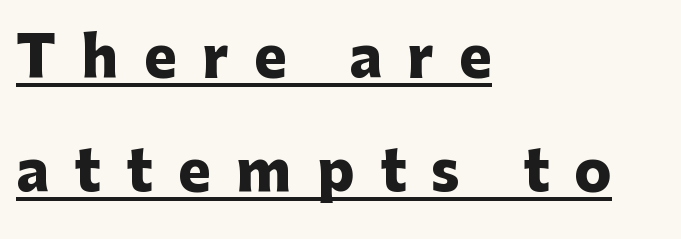
Q: Is the text bold? A: Yes.
Q: Is the text italic (slanted)? A: No, it is upright.
Q: Is the typeface a serif or a sans-serif typeface? A: Sans-serif.
Q: Is the text underlined? A: Yes.
Q: How is the paragraph aligned? A: Left-aligned.
Q: Is the spacing between letters normal or unusually wide? A: Unusually wide.
Q: Is the spacing between lines tight, normal or loose? A: Loose.
Q: Width (condensed, normal, or wide)? A: Normal.
Q: Stroke contrast? A: Low.
Q: x-height? A: Medium.
Q: Monospaced? A: No.
